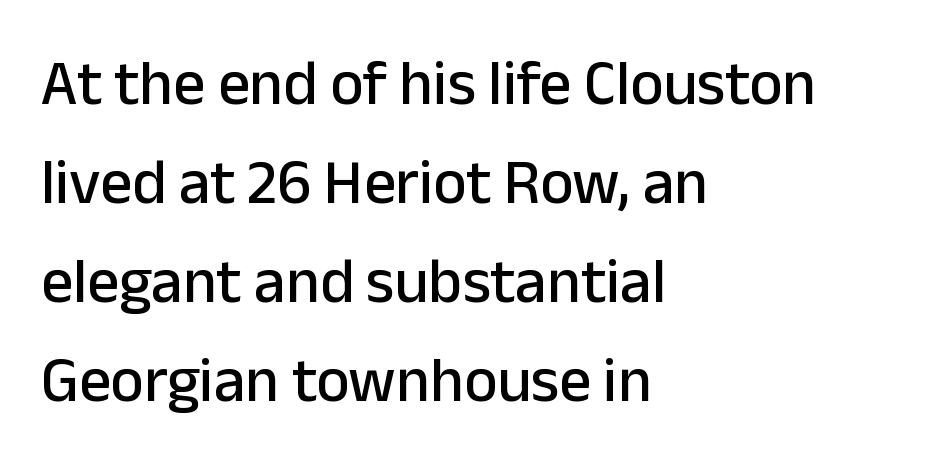
Q: Is the text italic (slanted)? A: No, it is upright.
Q: Is the typeface a serif or a sans-serif typeface? A: Sans-serif.
Q: Is the text underlined? A: No.
Q: How is the paragraph aligned? A: Left-aligned.
Q: Is the spacing between letters normal or unusually wide? A: Normal.
Q: Is the spacing between lines tight, normal or loose? A: Normal.
Q: Width (condensed, normal, or wide)? A: Normal.
Q: Stroke contrast? A: Low.
Q: x-height? A: Medium.
Q: Monospaced? A: No.
